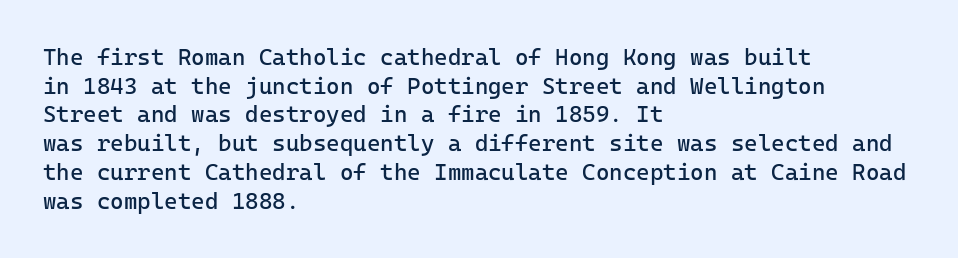
Q: Is the text bold? A: No.
Q: Is the text italic (slanted)? A: No, it is upright.
Q: Is the text underlined? A: No.
Q: How is the paragraph aligned? A: Left-aligned.
Q: Is the spacing between letters normal or unusually wide? A: Normal.
Q: Is the spacing between lines tight, normal or loose? A: Normal.
